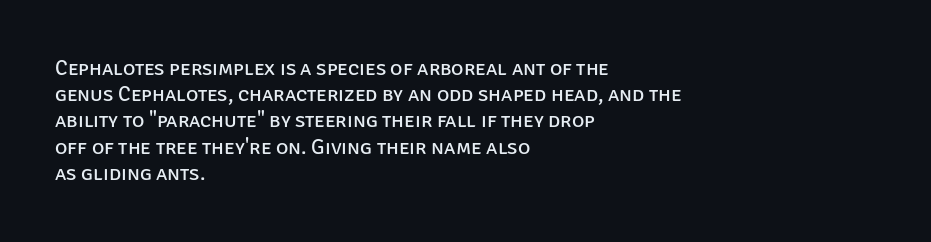
Q: Is the text bold? A: No.
Q: Is the text italic (slanted)? A: No, it is upright.
Q: Is the text underlined? A: No.
Q: How is the paragraph aligned? A: Left-aligned.
Q: Is the spacing between letters normal or unusually wide? A: Normal.
Q: Is the spacing between lines tight, normal or loose? A: Normal.
